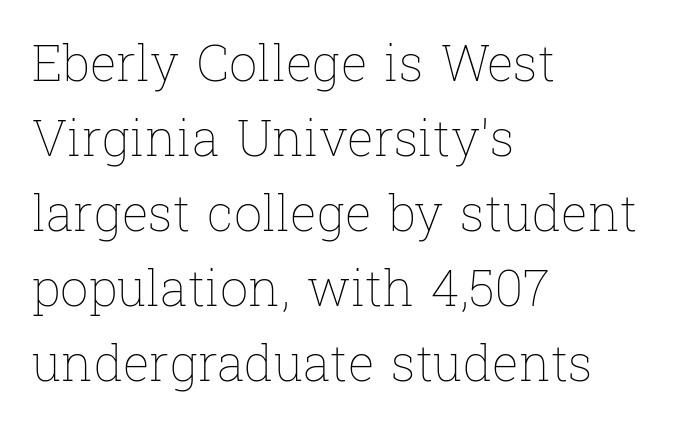
Q: Is the text bold? A: No.
Q: Is the text italic (slanted)? A: No, it is upright.
Q: Is the text underlined? A: No.
Q: How is the paragraph aligned? A: Left-aligned.
Q: Is the spacing between letters normal or unusually wide? A: Normal.
Q: Is the spacing between lines tight, normal or loose? A: Normal.
Q: Width (condensed, normal, or wide)? A: Normal.
Q: Stroke contrast? A: Low.
Q: x-height? A: Medium.
Q: Monospaced? A: No.
